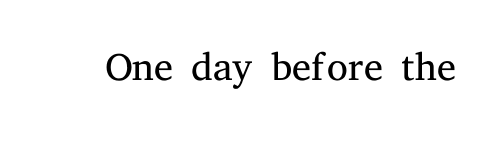
Q: Is the text bold? A: No.
Q: Is the text italic (slanted)? A: No, it is upright.
Q: Is the typeface a serif or a sans-serif typeface? A: Serif.
Q: Is the text underlined? A: No.
Q: Is the spacing between letters normal or unusually wide? A: Normal.
Q: Width (condensed, normal, or wide)? A: Normal.
Q: Stroke contrast? A: Medium.
Q: x-height? A: Medium.
Q: Monospaced? A: No.
